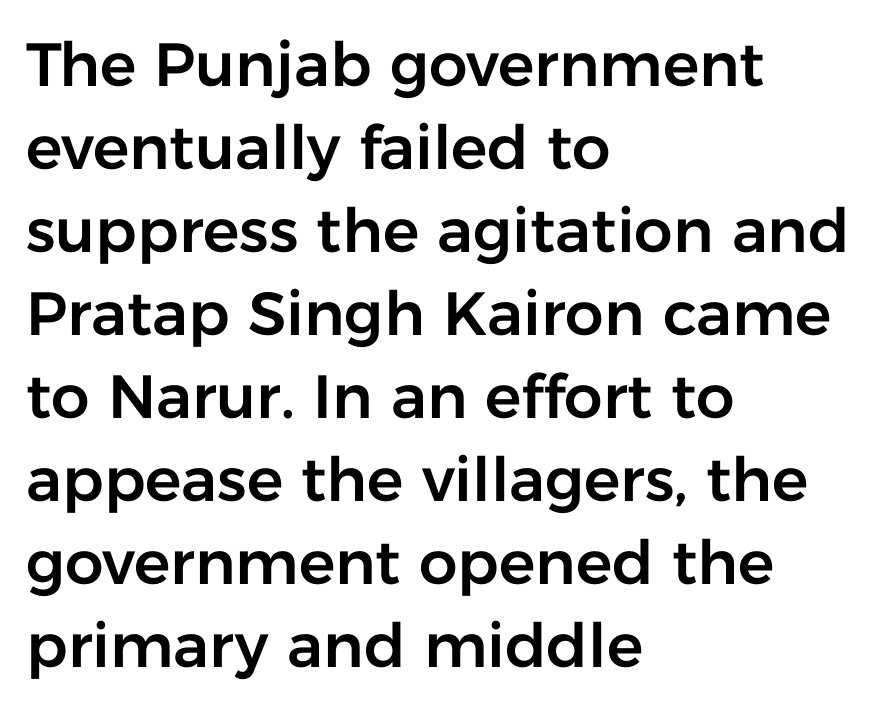
Q: Is the text italic (slanted)? A: No, it is upright.
Q: Is the typeface a serif or a sans-serif typeface? A: Sans-serif.
Q: Is the text underlined? A: No.
Q: How is the paragraph aligned? A: Left-aligned.
Q: Is the spacing between letters normal or unusually wide? A: Normal.
Q: Is the spacing between lines tight, normal or loose? A: Normal.
Q: Width (condensed, normal, or wide)? A: Normal.
Q: Stroke contrast? A: Low.
Q: x-height? A: Medium.
Q: Monospaced? A: No.
